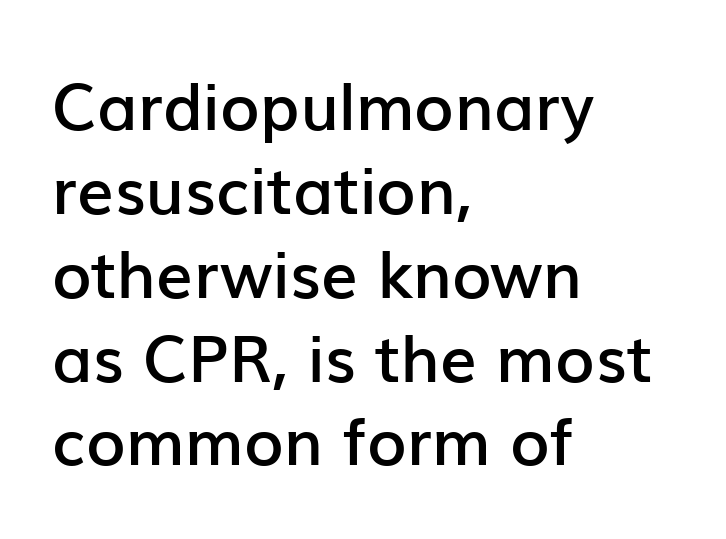
{"serif": "no", "italic": "no", "bold": "semi", "weight": "semibold", "width": "normal", "stroke_contrast": "low", "x_height": "medium", "monospaced": "no", "underline": "no", "align": "left", "line_spacing": "normal", "line_spacing_ratio": 1.29, "letter_spacing": "normal", "letter_spacing_em": 0.0, "glyph_px": 65}
